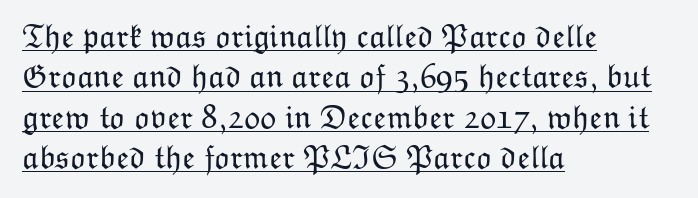
Bold? No — there's no thickening of the strokes. Note the varied advance widths — an 'i' is clearly narrower than an 'm'. Does extra space separate the letters? No, they use regular spacing. Descenders here cross a horizontal rule under the line. In CSS terms this would be text-align: left. Every stem runs plumb, perpendicular to the baseline.
